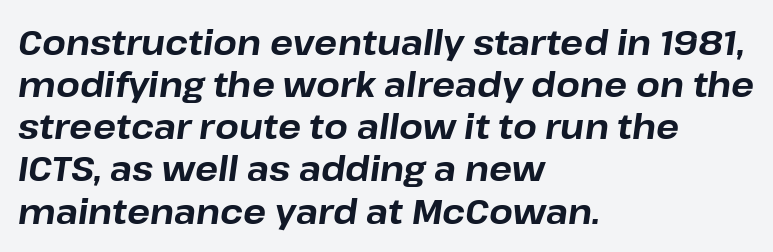
The image shows 34 px bold type, italic (leaning right); set left-aligned, line spacing 1.24x, normal letter spacing, not underlined; low stroke contrast and a medium x-height.
